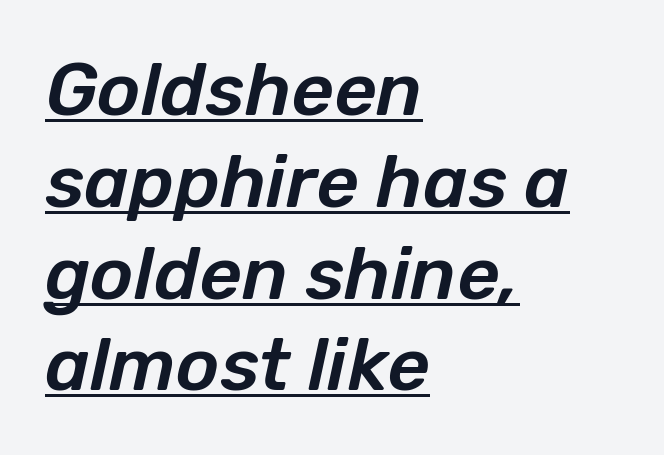
The image shows 74 px text type, italic (leaning right); set left-aligned, line spacing 1.24x, normal letter spacing, underlined; low stroke contrast and a medium x-height.
